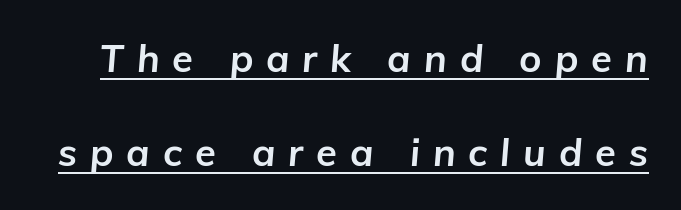
Q: Is the text bold? A: Yes.
Q: Is the text italic (slanted)? A: Yes, it leans right by about 5 degrees.
Q: Is the text underlined? A: Yes.
Q: Is the spacing between letters normal or unusually wide? A: Unusually wide.
Q: Is the spacing between lines tight, normal or loose? A: Loose.
Q: Width (condensed, normal, or wide)? A: Normal.
Q: Stroke contrast? A: Low.
Q: x-height? A: Medium.
Q: Monospaced? A: No.
